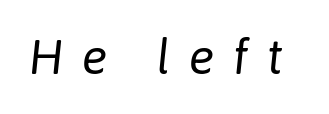
The image shows 48 px regular-weight type, italic (leaning right); set unusually wide letter spacing (+0.38 em), not underlined; low stroke contrast and a medium x-height.
